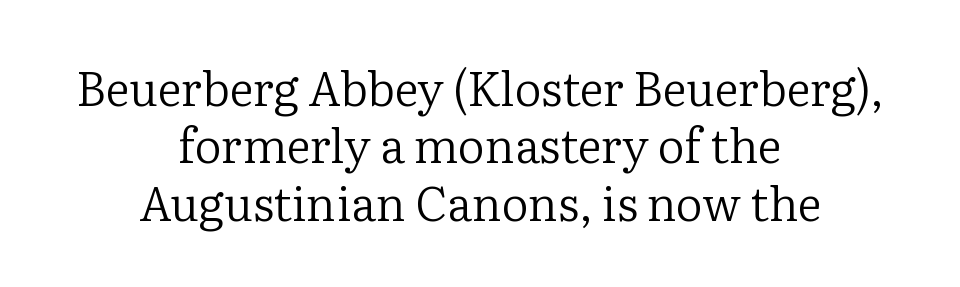
Here the designer chose a conventional face with non-uniform glyph widths. One-word summary of the alignment: center. Style check: upright. Stroke terminals: seriffed.
